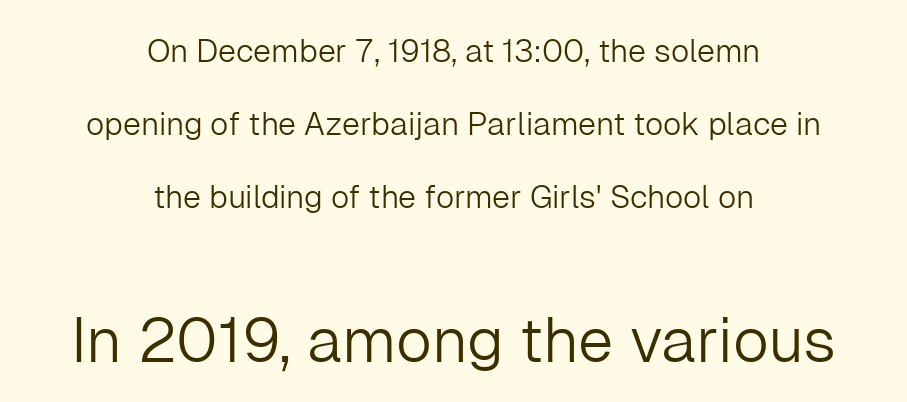
The image shows 63 px light sans-serif type, upright; set centered, loose line spacing (2.28x), normal letter spacing, not underlined; the second (bottom) block is 1.97x larger; low stroke contrast and a medium x-height.
